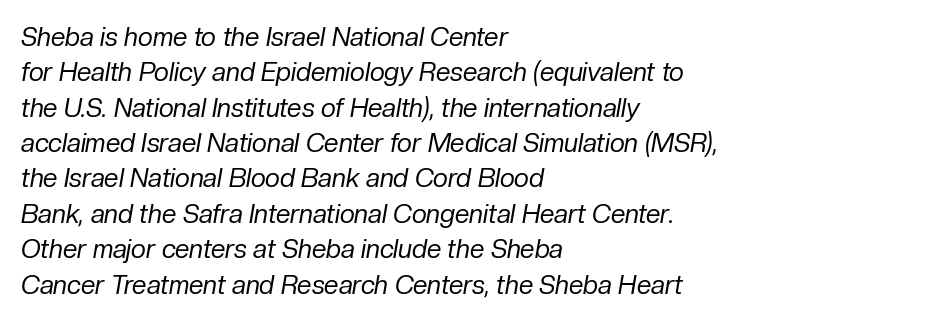
Q: Is the text bold? A: No.
Q: Is the text italic (slanted)? A: Yes, it leans right by about 10 degrees.
Q: Is the text underlined? A: No.
Q: How is the paragraph aligned? A: Left-aligned.
Q: Is the spacing between letters normal or unusually wide? A: Normal.
Q: Is the spacing between lines tight, normal or loose? A: Normal.
